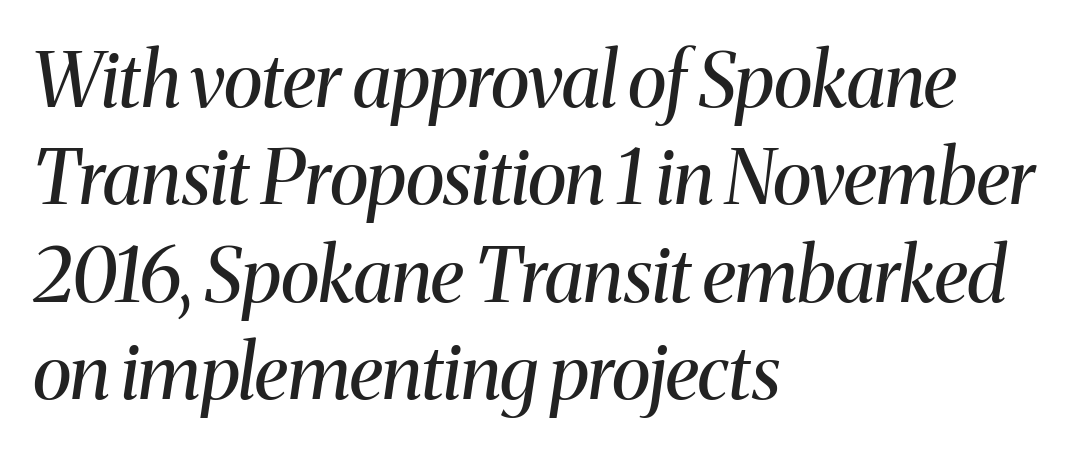
{"serif": "yes", "italic": "yes", "lean": "right", "slant_degrees": 8, "bold": "no", "weight": "regular", "width": "normal", "stroke_contrast": "medium", "x_height": "medium", "monospaced": "no", "underline": "no", "align": "left", "line_spacing": "normal", "line_spacing_ratio": 1.3, "letter_spacing": "normal", "letter_spacing_em": 0.0, "glyph_px": 75}
